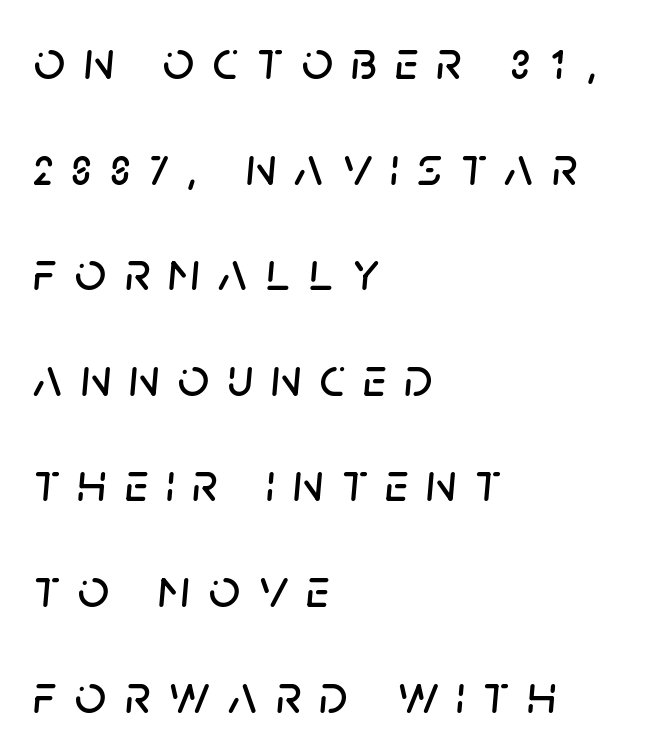
The image shows 55 px text type, italic (leaning right); set left-aligned, loose line spacing (1.92x), unusually wide letter spacing (+0.33 em), not underlined; low stroke contrast and a large x-height.
